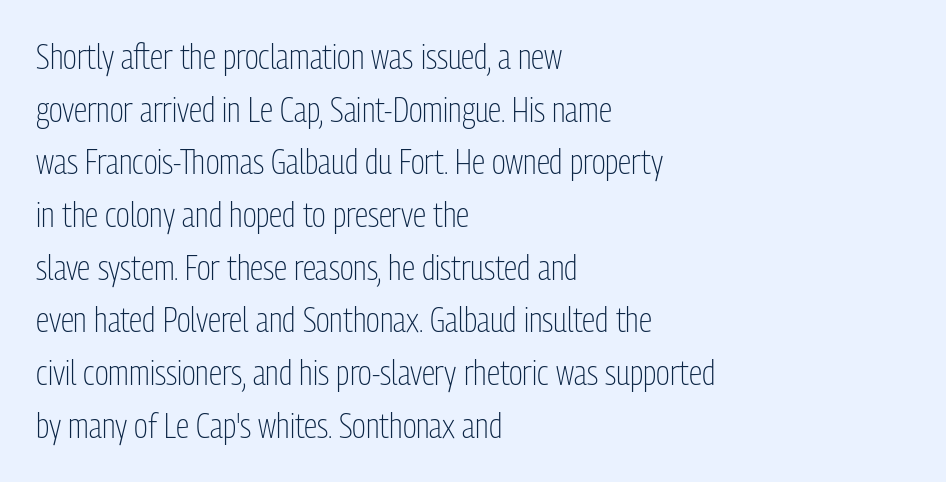
Q: Is the text bold? A: No.
Q: Is the text italic (slanted)? A: No, it is upright.
Q: Is the typeface a serif or a sans-serif typeface? A: Sans-serif.
Q: Is the text underlined? A: No.
Q: How is the paragraph aligned? A: Left-aligned.
Q: Is the spacing between letters normal or unusually wide? A: Normal.
Q: Is the spacing between lines tight, normal or loose? A: Normal.
Q: Width (condensed, normal, or wide)? A: Condensed.
Q: Stroke contrast? A: Low.
Q: x-height? A: Medium.
Q: Monospaced? A: No.
